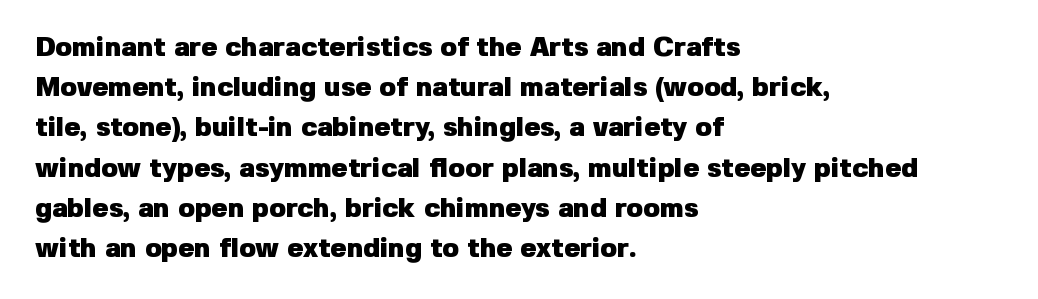
The image shows 27 px bold type, upright; set left-aligned, normal line spacing (1.49x), normal letter spacing, not underlined.
